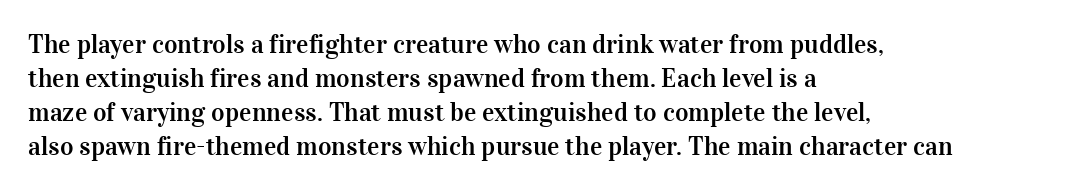
Q: Is the text italic (slanted)? A: No, it is upright.
Q: Is the text underlined? A: No.
Q: How is the paragraph aligned? A: Left-aligned.
Q: Is the spacing between letters normal or unusually wide? A: Normal.
Q: Is the spacing between lines tight, normal or loose? A: Normal.
